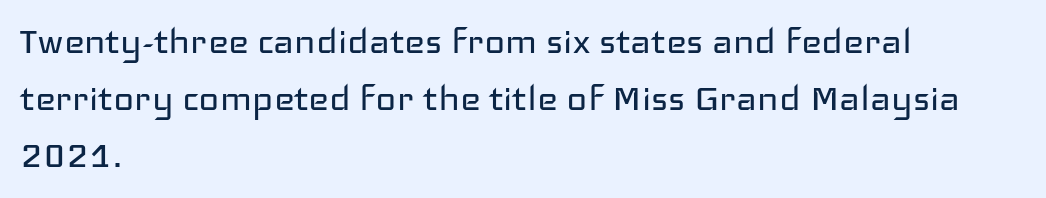
{"serif": "no", "italic": "no", "bold": "no", "weight": "regular", "width": "wide", "stroke_contrast": "low", "x_height": "medium", "monospaced": "no", "underline": "no", "align": "left", "line_spacing": "normal", "line_spacing_ratio": 1.3, "letter_spacing": "normal", "letter_spacing_em": 0.0, "glyph_px": 44}
